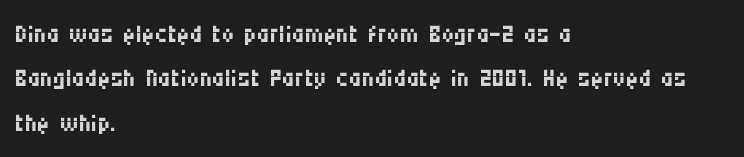
Q: Is the text bold? A: No.
Q: Is the text italic (slanted)? A: No, it is upright.
Q: Is the typeface a serif or a sans-serif typeface? A: Sans-serif.
Q: Is the text underlined? A: No.
Q: How is the paragraph aligned? A: Left-aligned.
Q: Is the spacing between letters normal or unusually wide? A: Normal.
Q: Is the spacing between lines tight, normal or loose? A: Normal.
Q: Width (condensed, normal, or wide)? A: Condensed.
Q: Stroke contrast? A: Medium.
Q: x-height? A: Large.
Q: Monospaced? A: No.
